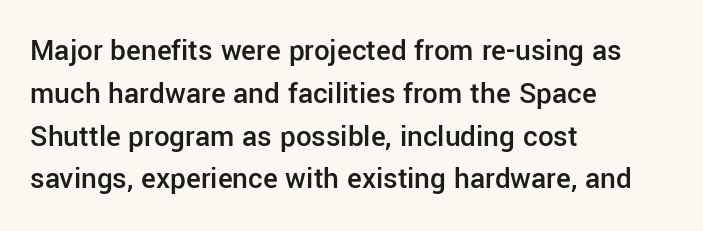
Q: Is the text bold? A: Semi-bold.
Q: Is the text italic (slanted)? A: No, it is upright.
Q: Is the typeface a serif or a sans-serif typeface? A: Sans-serif.
Q: Is the text underlined? A: No.
Q: How is the paragraph aligned? A: Left-aligned.
Q: Is the spacing between letters normal or unusually wide? A: Normal.
Q: Is the spacing between lines tight, normal or loose? A: Normal.
Q: Width (condensed, normal, or wide)? A: Normal.
Q: Stroke contrast? A: Low.
Q: x-height? A: Medium.
Q: Monospaced? A: No.
